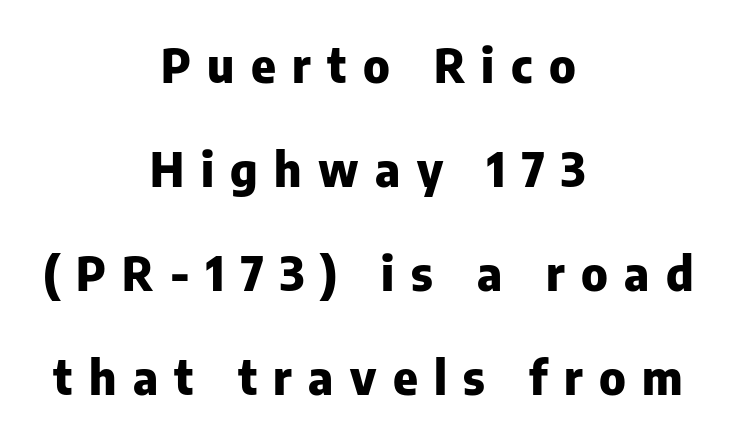
{"serif": "no", "italic": "no", "bold": "yes", "weight": "heavy", "width": "normal", "stroke_contrast": "low", "x_height": "medium", "monospaced": "no", "underline": "no", "align": "center", "line_spacing": "loose", "line_spacing_ratio": 2.21, "letter_spacing": "wide", "letter_spacing_em": 0.35, "glyph_px": 47}
